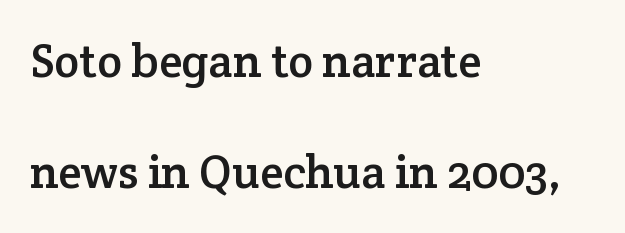
The image shows 47 px serif type, upright; set left-aligned, loose line spacing (2.37x), normal letter spacing, not underlined; low stroke contrast and a medium x-height.
